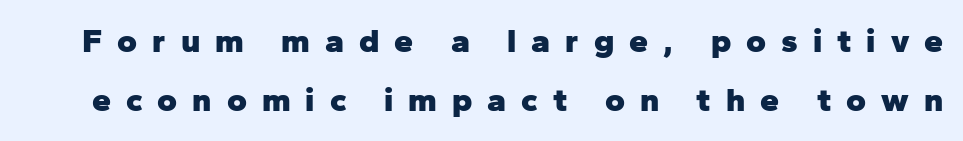
This is roman type, the default non-slanted kind. This sample has the flowing, uneven cadence of proportional lettering. Set as a true bold cut, around the 700 mark. Descenders are the only things crossing below the line. You could only call the tracking loose — the letters float apart. Font category for this specimen: sans-serif.
